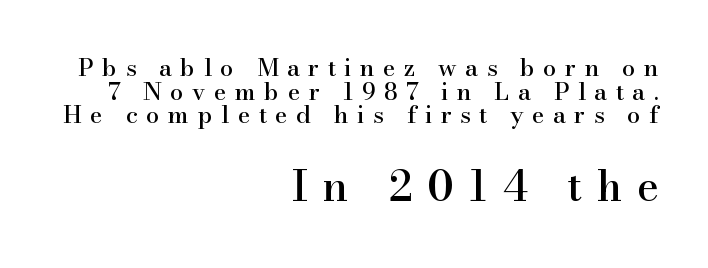
{"serif": "yes", "italic": "no", "width": "normal", "stroke_contrast": "high", "x_height": "small", "monospaced": "no", "underline": "no", "align": "right", "line_spacing": "tight", "line_spacing_ratio": 0.98, "letter_spacing": "wide", "letter_spacing_em": 0.35, "larger_block": "second", "size_ratio": 1.75, "glyph_px": 42}
